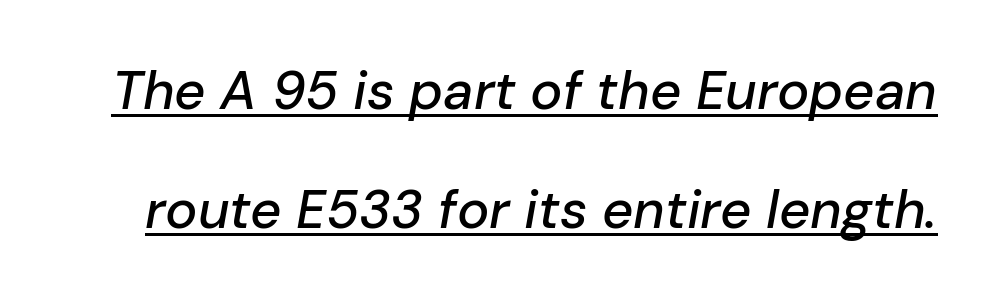
The image shows 54 px text type, italic (leaning right); set loose line spacing (2.21x), normal letter spacing, underlined; low stroke contrast and a medium x-height.
